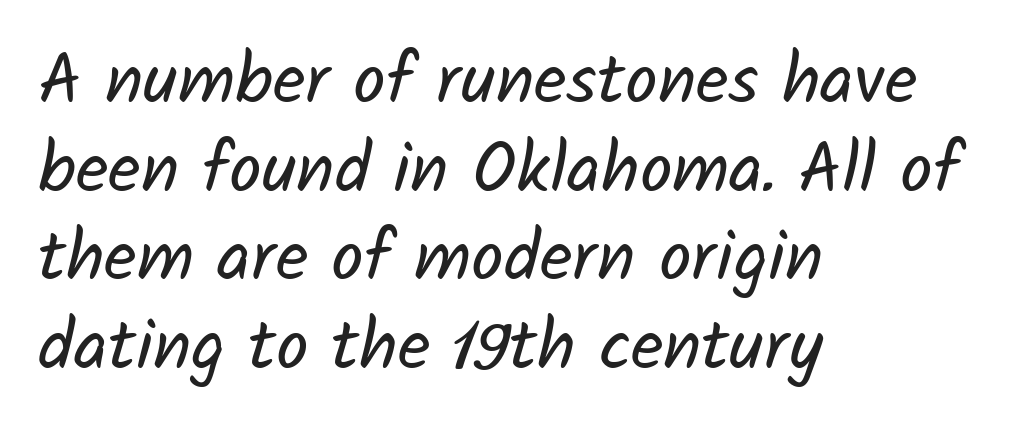
{"serif": "no", "bold": "no", "weight": "regular", "width": "normal", "stroke_contrast": "low", "x_height": "medium", "monospaced": "no", "underline": "no", "align": "left", "line_spacing_ratio": 1.23, "letter_spacing": "normal", "letter_spacing_em": 0.0, "glyph_px": 72}
